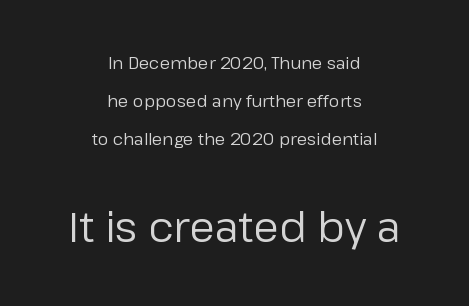
Q: Is the text bold? A: No.
Q: Is the text italic (slanted)? A: No, it is upright.
Q: Is the typeface a serif or a sans-serif typeface? A: Sans-serif.
Q: Is the text underlined? A: No.
Q: How is the paragraph aligned? A: Centered.
Q: Is the spacing between letters normal or unusually wide? A: Normal.
Q: Is the spacing between lines tight, normal or loose? A: Loose.
Q: Which block of text is set in a larger size, the first (top) or the second (bottom)? A: The second (bottom) one.
Q: Width (condensed, normal, or wide)? A: Normal.
Q: Stroke contrast? A: Low.
Q: x-height? A: Medium.
Q: Monospaced? A: No.
